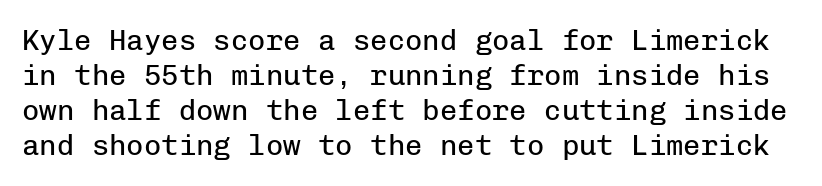
{"serif": "no", "italic": "no", "bold": "no", "weight": "regular", "width": "normal", "stroke_contrast": "low", "x_height": "medium", "monospaced": "yes", "underline": "no", "line_spacing_ratio": 1.21, "letter_spacing": "normal", "letter_spacing_em": 0.0, "glyph_px": 29}
